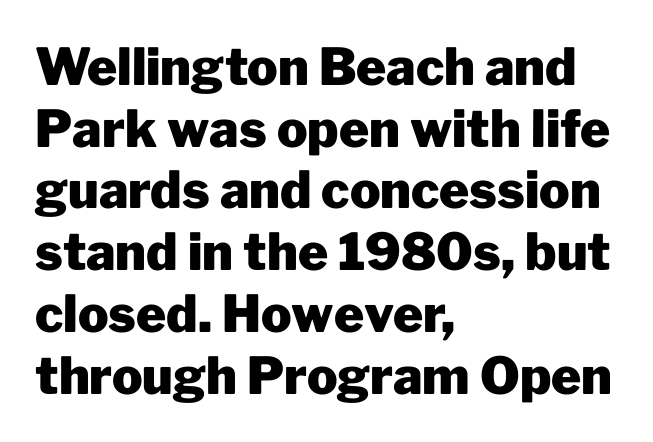
The image shows 51 px heavy sans-serif type, upright; set left-aligned, line spacing 1.21x, normal letter spacing, not underlined; low stroke contrast and a medium x-height.
